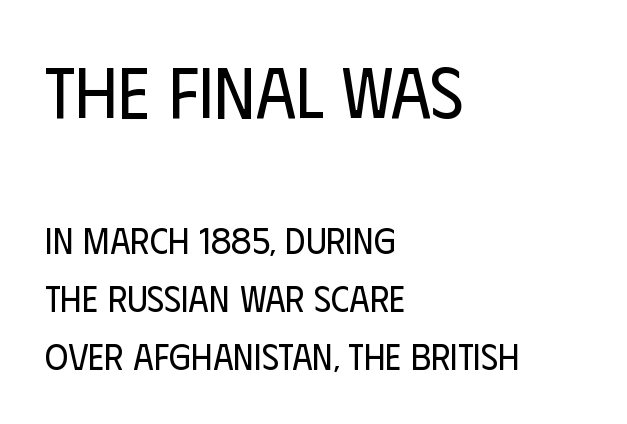
Reading down the block, your eye returns to a fixed left position each line. Honestly, the letter spacing is just normal — you wouldn't notice it. The rendering uses natural spacing where letterforms have individual widths. Unbolded letterforms with no extra heft.
